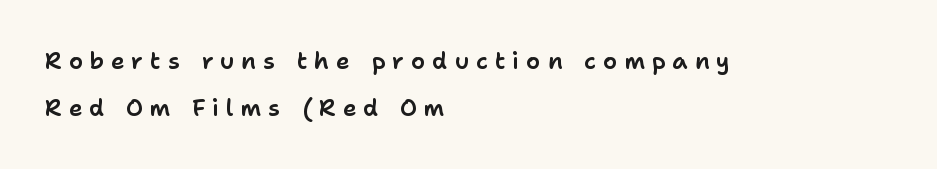
{"italic": "no", "underline": "no", "align": "left", "line_spacing": "loose", "line_spacing_ratio": 2.03, "letter_spacing": "wide", "letter_spacing_em": 0.3, "glyph_px": 23}
